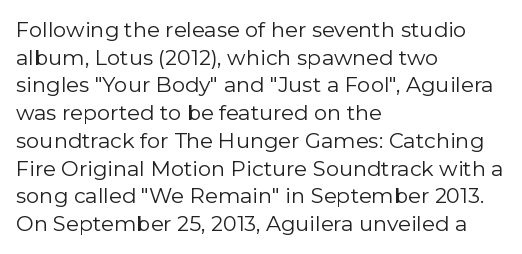
The image shows 21 px text type, upright; set left-aligned, normal line spacing (1.32x), normal letter spacing, not underlined.
